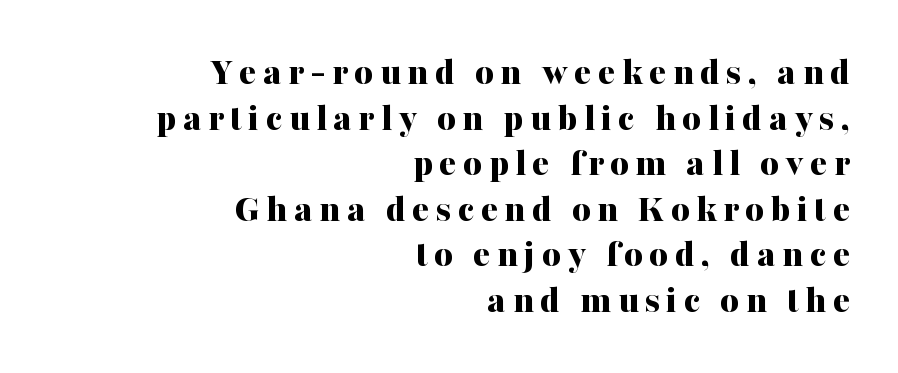
{"serif": "yes", "italic": "no", "bold": "yes", "weight": "bold", "width": "normal", "stroke_contrast": "medium", "x_height": "medium", "monospaced": "no", "underline": "no", "align": "right", "line_spacing": "tight", "line_spacing_ratio": 1.14, "glyph_px": 40}
